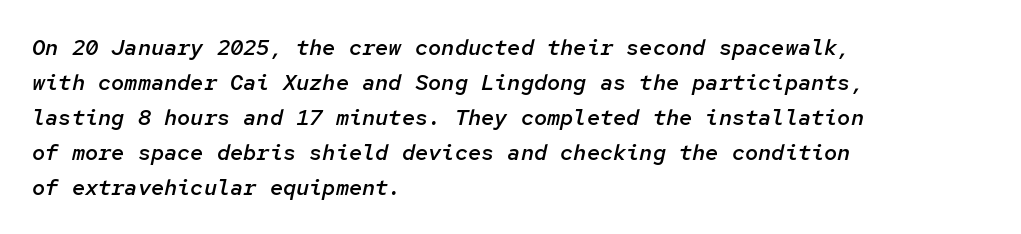
Q: Is the text bold? A: Semi-bold.
Q: Is the text italic (slanted)? A: Yes, it leans right by about 12 degrees.
Q: Is the text underlined? A: No.
Q: How is the paragraph aligned? A: Left-aligned.
Q: Is the spacing between letters normal or unusually wide? A: Normal.
Q: Is the spacing between lines tight, normal or loose? A: Normal.
